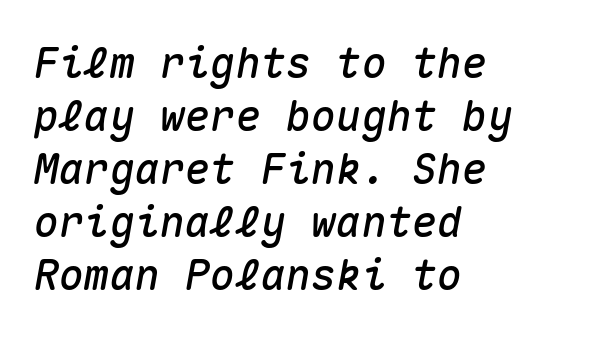
Caption: multi-line text, flush left, ragged right. The line-height multiplier appears to be the usual default. The specimen omits any rule beneath the text block's lines. In terms of letterspacing, this is plain default setting. Designer's note — italics engaged.
